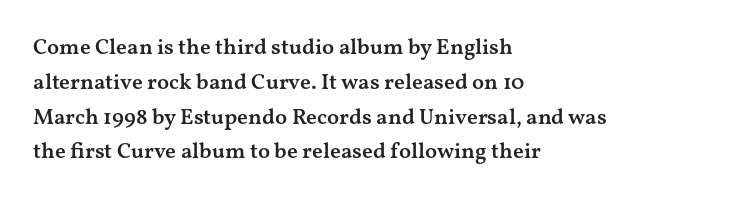
{"italic": "no", "bold": "semi", "underline": "no", "align": "left", "line_spacing": "normal", "line_spacing_ratio": 1.58, "letter_spacing": "normal", "letter_spacing_em": 0.0, "glyph_px": 22}
